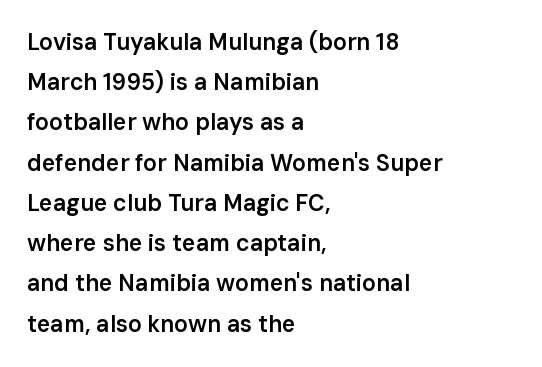
Q: Is the text bold? A: Semi-bold.
Q: Is the text italic (slanted)? A: No, it is upright.
Q: Is the text underlined? A: No.
Q: How is the paragraph aligned? A: Left-aligned.
Q: Is the spacing between letters normal or unusually wide? A: Normal.
